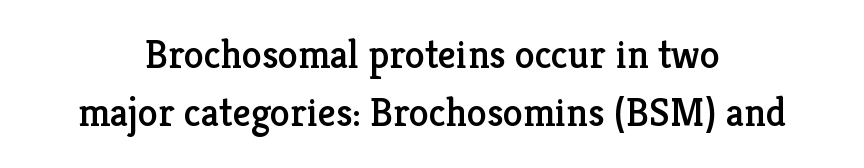
Beneath every word, the page is bare. Serif or sans? Serif — the stroke terminals have little feet. Do the characters align in a grid? No, the font is proportional. Students, observe: this is what conventionally led text looks like. Each word holds together tightly as a unit, with standard inter-letter gaps. Each line is balanced around a shared central axis.
